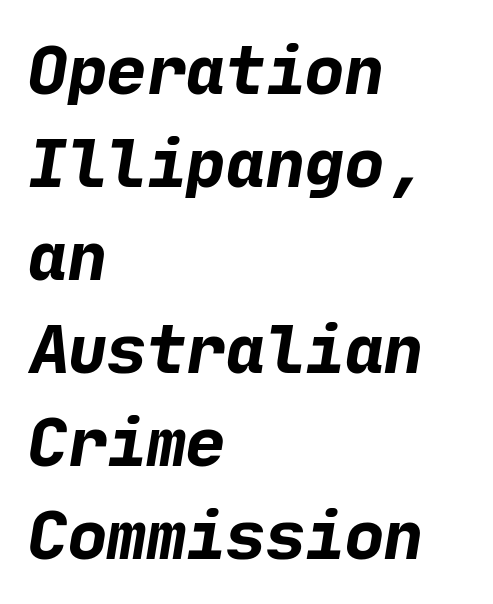
The image shows 66 px bold sans-serif type; set left-aligned, normal line spacing (1.41x), normal letter spacing, not underlined; low stroke contrast and a medium x-height.
